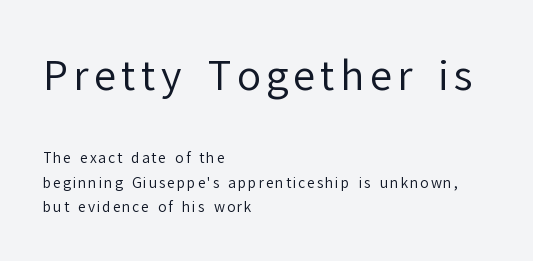
The text block is weighted toward the left margin, trailing off unevenly rightward. The passage shown is typed in a proportional face where columns would drift. Nothing sits at the stroke ends, so this counts as sans-serif. Check the space under the baseline: it is left empty. Counters stay open thanks to moderate or lighter strokes. Visually, the top section dominates because its glyphs are scaled up.
